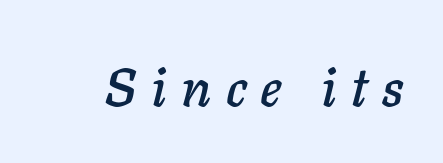
Q: Is the text italic (slanted)? A: Yes, it leans right by about 11 degrees.
Q: Is the text underlined? A: No.
Q: Is the spacing between letters normal or unusually wide? A: Unusually wide.
Q: Width (condensed, normal, or wide)? A: Normal.
Q: Stroke contrast? A: Low.
Q: x-height? A: Medium.
Q: Monospaced? A: No.
